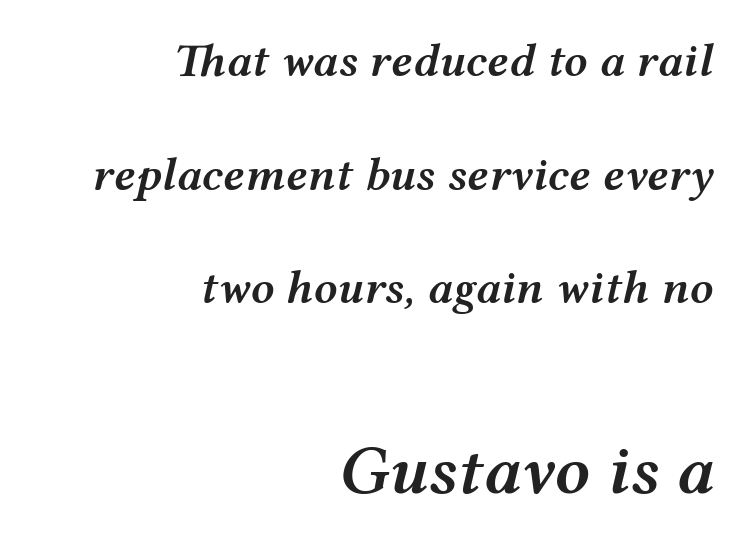
Q: Is the text bold? A: Semi-bold.
Q: Is the text italic (slanted)? A: Yes, it leans right by about 12 degrees.
Q: Is the text underlined? A: No.
Q: How is the paragraph aligned? A: Right-aligned.
Q: Is the spacing between letters normal or unusually wide? A: Normal.
Q: Is the spacing between lines tight, normal or loose? A: Loose.
Q: Which block of text is set in a larger size, the first (top) or the second (bottom)? A: The second (bottom) one.
Q: Width (condensed, normal, or wide)? A: Wide.
Q: Stroke contrast? A: Medium.
Q: x-height? A: Medium.
Q: Monospaced? A: No.
